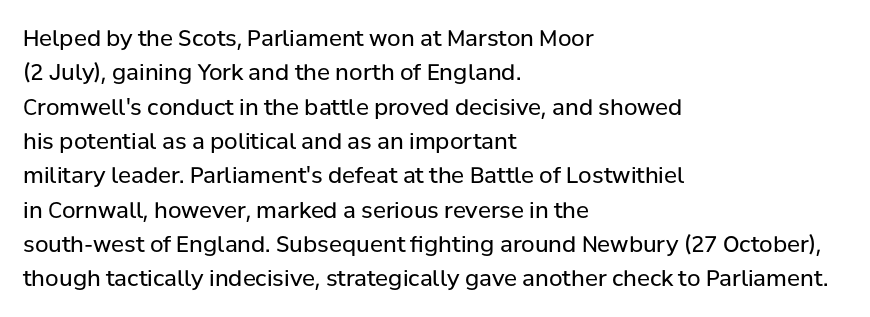
{"italic": "no", "bold": "no", "underline": "no", "align": "left", "line_spacing": "normal", "line_spacing_ratio": 1.56, "letter_spacing": "normal", "letter_spacing_em": 0.0, "glyph_px": 22}
